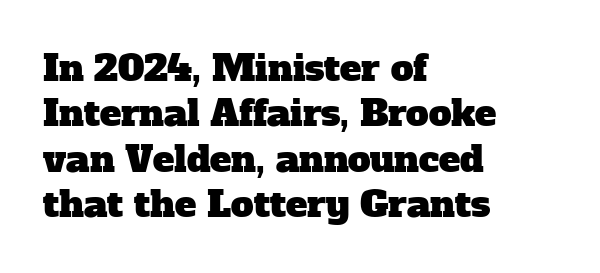
The image shows 36 px serif type; set left-aligned, normal line spacing (1.26x), normal letter spacing, not underlined; low stroke contrast and a medium x-height.
